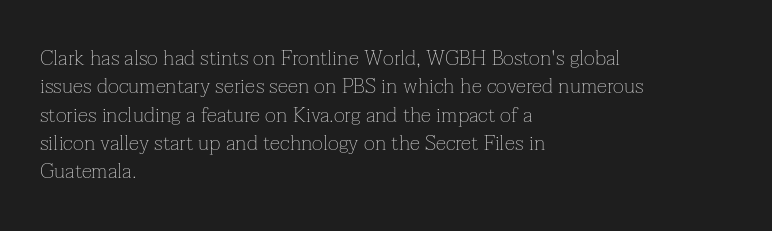
Q: Is the text bold? A: No.
Q: Is the text italic (slanted)? A: No, it is upright.
Q: Is the text underlined? A: No.
Q: How is the paragraph aligned? A: Left-aligned.
Q: Is the spacing between letters normal or unusually wide? A: Normal.
Q: Is the spacing between lines tight, normal or loose? A: Normal.
